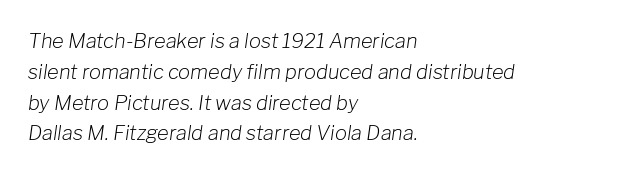
Q: Is the text bold? A: No.
Q: Is the text italic (slanted)? A: Yes, it leans right by about 8 degrees.
Q: Is the text underlined? A: No.
Q: How is the paragraph aligned? A: Left-aligned.
Q: Is the spacing between letters normal or unusually wide? A: Normal.
Q: Is the spacing between lines tight, normal or loose? A: Normal.
